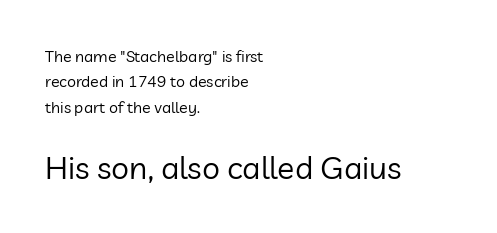
Q: Is the text bold? A: No.
Q: Is the text italic (slanted)? A: No, it is upright.
Q: Is the typeface a serif or a sans-serif typeface? A: Sans-serif.
Q: Is the text underlined? A: No.
Q: How is the paragraph aligned? A: Left-aligned.
Q: Is the spacing between letters normal or unusually wide? A: Normal.
Q: Is the spacing between lines tight, normal or loose? A: Normal.
Q: Which block of text is set in a larger size, the first (top) or the second (bottom)? A: The second (bottom) one.
Q: Width (condensed, normal, or wide)? A: Normal.
Q: Stroke contrast? A: Low.
Q: x-height? A: Medium.
Q: Monospaced? A: No.
